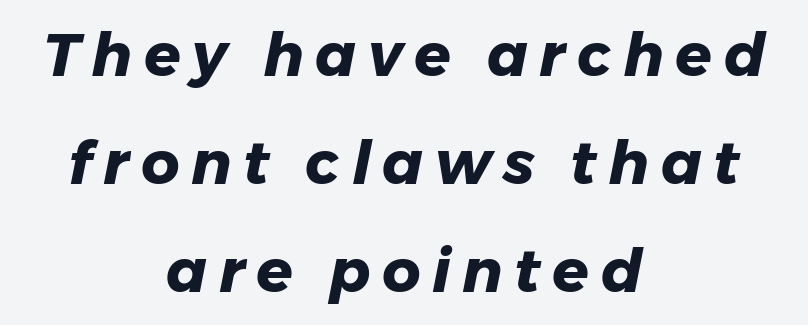
Q: Is the text bold? A: Yes.
Q: Is the text italic (slanted)? A: Yes, it leans right by about 11 degrees.
Q: Is the text underlined? A: No.
Q: How is the paragraph aligned? A: Centered.
Q: Width (condensed, normal, or wide)? A: Normal.
Q: Stroke contrast? A: Low.
Q: x-height? A: Medium.
Q: Monospaced? A: No.
